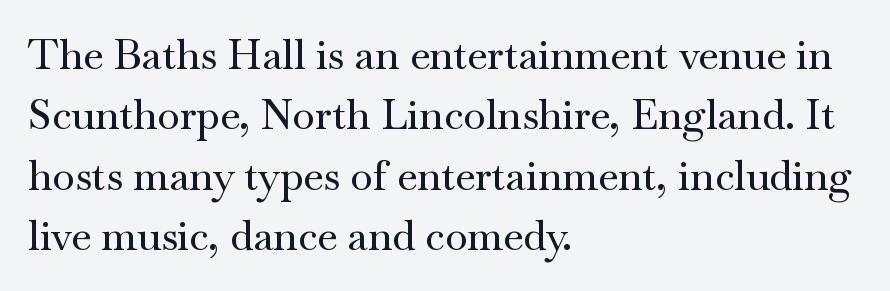
Q: Is the text italic (slanted)? A: No, it is upright.
Q: Is the typeface a serif or a sans-serif typeface? A: Serif.
Q: Is the text underlined? A: No.
Q: How is the paragraph aligned? A: Left-aligned.
Q: Is the spacing between letters normal or unusually wide? A: Normal.
Q: Is the spacing between lines tight, normal or loose? A: Normal.
Q: Width (condensed, normal, or wide)? A: Wide.
Q: Stroke contrast? A: Medium.
Q: x-height? A: Small.
Q: Monospaced? A: No.
